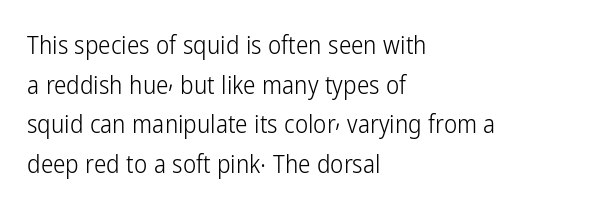
{"italic": "no", "bold": "no", "underline": "no", "align": "left", "line_spacing": "normal", "line_spacing_ratio": 1.59, "letter_spacing": "normal", "letter_spacing_em": 0.0, "glyph_px": 25}
